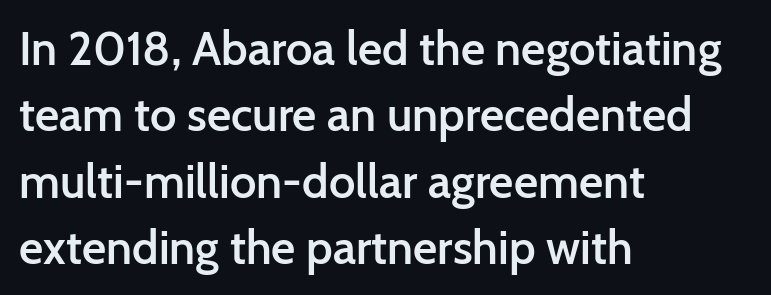
Descender tails drop into unmarked territory. Does extra space separate the letters? No, they use regular spacing. This sample uses an upright cut, with every glyph sitting square on the baseline. The leading is moderate, giving the passage an even texture. No feet cap the strokes, marking this as sans-serif type.
